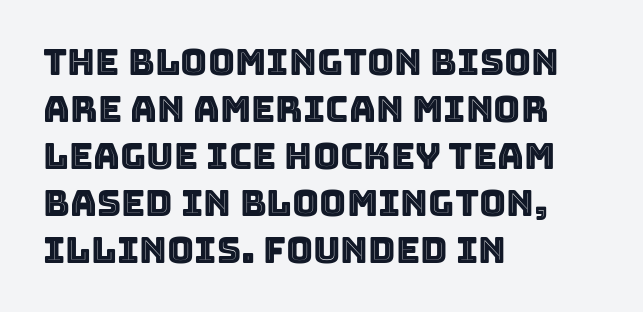
Caption: standard tracking, unaltered. A clean baseline with only descenders dipping below it. Leading matches the norm, producing a regular column. Italic: no, the glyphs are upright roman. A student would call this left alignment; a typographer would say flush left, rag right. Each letter keeps its own natural width here, so spacing adapts to shape.
